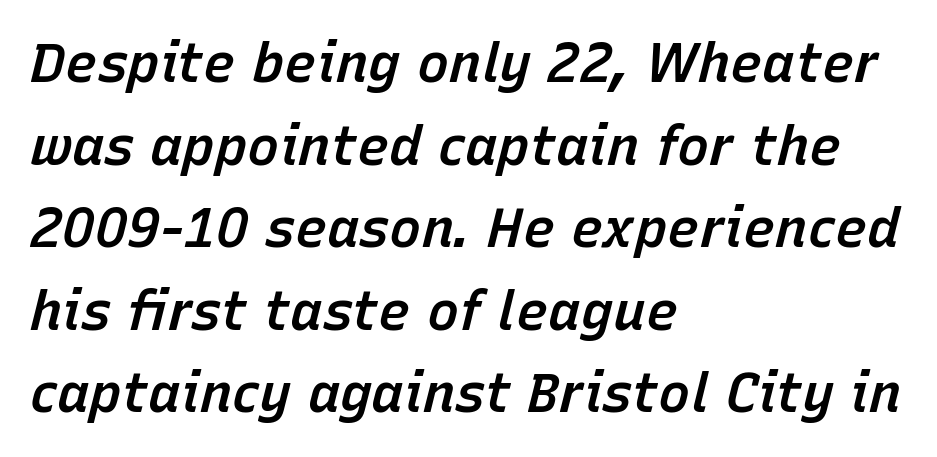
{"italic": "yes", "lean": "right", "slant_degrees": 15, "bold": "semi", "weight": "semibold", "width": "normal", "stroke_contrast": "low", "x_height": "medium", "monospaced": "no", "underline": "no", "align": "left", "line_spacing": "normal", "line_spacing_ratio": 1.53, "letter_spacing": "normal", "letter_spacing_em": 0.0, "glyph_px": 54}
